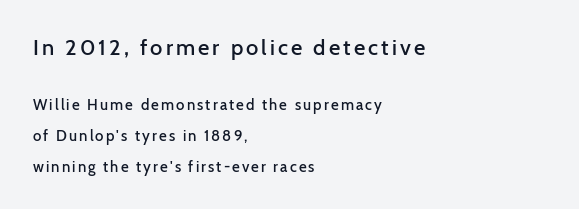
In terms of leading, this rendering errs on the spacious side. Typographic density is moderately raised because the face is semibold. This rendering features lettering with no underline. Two sizes are in play, and the larger belongs to the first block. Left-aligned paragraph, ragged on the right.
